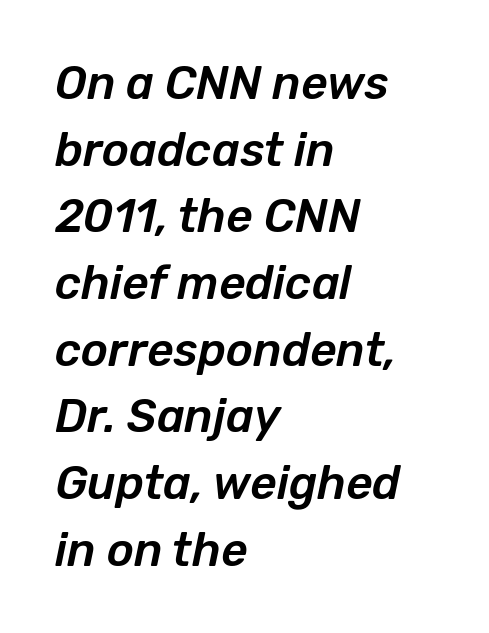
{"italic": "yes", "lean": "right", "slant_degrees": 12, "width": "normal", "stroke_contrast": "low", "x_height": "medium", "monospaced": "no", "underline": "no", "align": "left", "line_spacing": "normal", "line_spacing_ratio": 1.45, "letter_spacing": "normal", "letter_spacing_em": 0.0, "glyph_px": 46}
